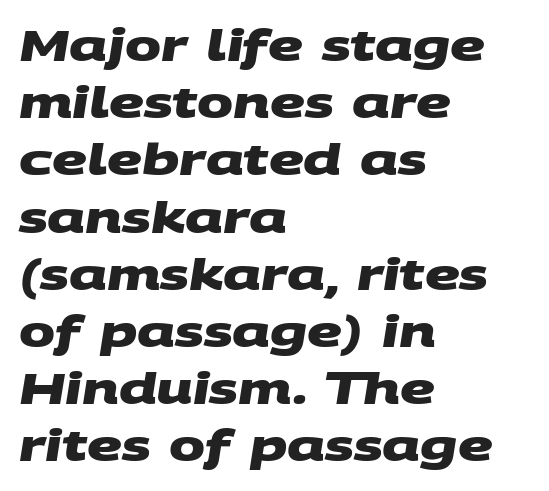
The image shows 43 px heavy, wide sans-serif type; set left-aligned, normal line spacing (1.33x), normal letter spacing, not underlined; medium stroke contrast and a large x-height.
